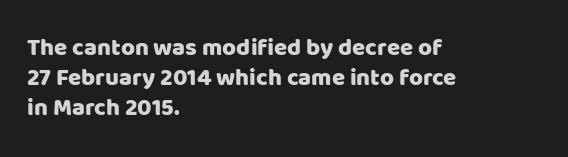
The image shows 24 px text type, upright; set left-aligned, normal line spacing (1.25x), normal letter spacing, not underlined.
